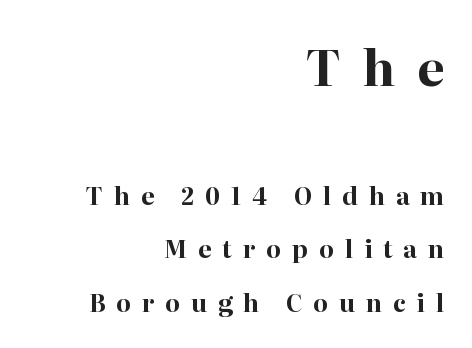
Q: Is the text bold? A: Yes.
Q: Is the text italic (slanted)? A: No, it is upright.
Q: Is the typeface a serif or a sans-serif typeface? A: Serif.
Q: Is the text underlined? A: No.
Q: How is the paragraph aligned? A: Right-aligned.
Q: Is the spacing between letters normal or unusually wide? A: Unusually wide.
Q: Is the spacing between lines tight, normal or loose? A: Loose.
Q: Which block of text is set in a larger size, the first (top) or the second (bottom)? A: The first (top) one.
Q: Width (condensed, normal, or wide)? A: Normal.
Q: Stroke contrast? A: High.
Q: x-height? A: Medium.
Q: Monospaced? A: No.
